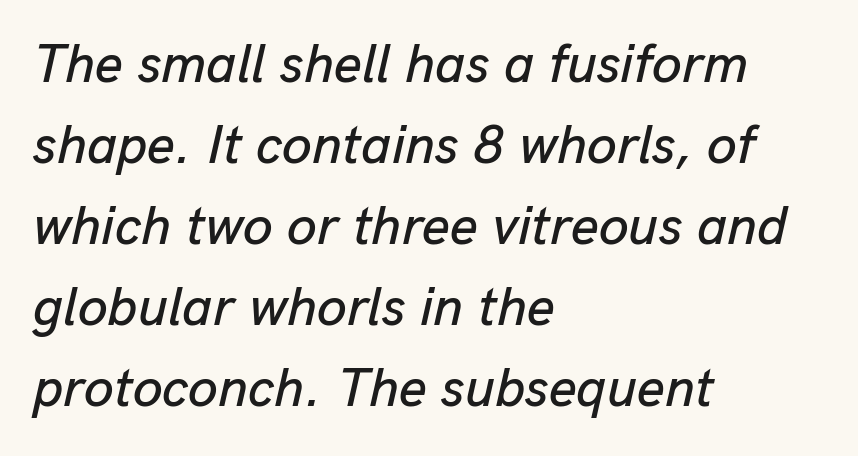
Caption: standard tracking, unaltered. A classic flush-left, rag-right setting is used for this passage. Leading matches the norm, producing a regular column. This sample uses an oblique cut, with every glyph tilted off the vertical.
